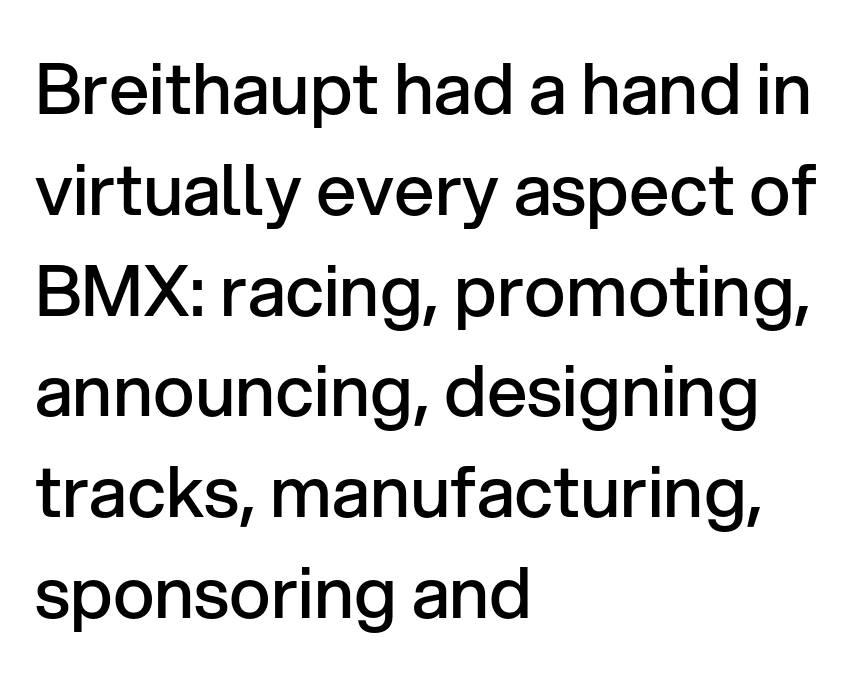
Q: Is the text bold? A: Semi-bold.
Q: Is the text italic (slanted)? A: No, it is upright.
Q: Is the typeface a serif or a sans-serif typeface? A: Sans-serif.
Q: Is the text underlined? A: No.
Q: How is the paragraph aligned? A: Left-aligned.
Q: Is the spacing between letters normal or unusually wide? A: Normal.
Q: Is the spacing between lines tight, normal or loose? A: Normal.
Q: Width (condensed, normal, or wide)? A: Normal.
Q: Stroke contrast? A: Low.
Q: x-height? A: Medium.
Q: Monospaced? A: No.
